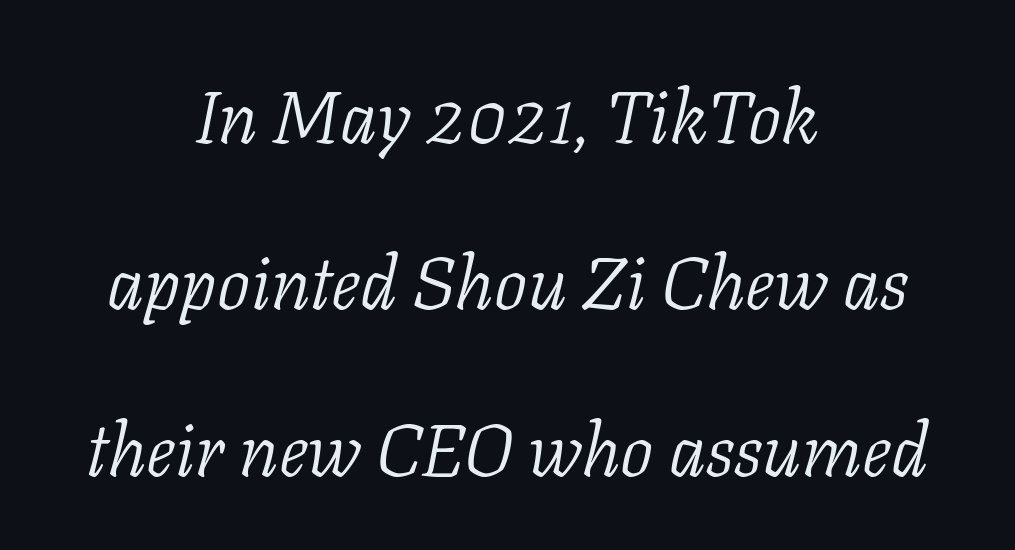
Q: Is the text bold? A: No.
Q: Is the text italic (slanted)? A: Yes, it leans right by about 11 degrees.
Q: Is the typeface a serif or a sans-serif typeface? A: Serif.
Q: Is the text underlined? A: No.
Q: How is the paragraph aligned? A: Centered.
Q: Is the spacing between letters normal or unusually wide? A: Normal.
Q: Is the spacing between lines tight, normal or loose? A: Loose.
Q: Width (condensed, normal, or wide)? A: Normal.
Q: Stroke contrast? A: Low.
Q: x-height? A: Medium.
Q: Monospaced? A: No.
